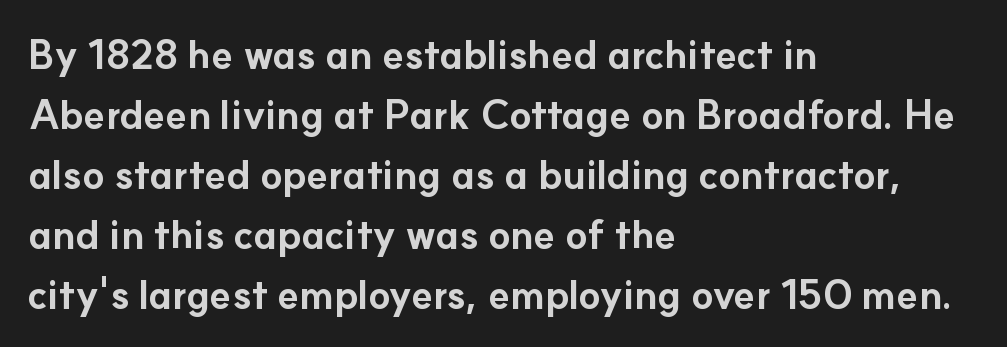
The image shows 40 px bold sans-serif type, upright; set left-aligned, normal line spacing (1.5x), normal letter spacing, not underlined; low stroke contrast and a small x-height.
